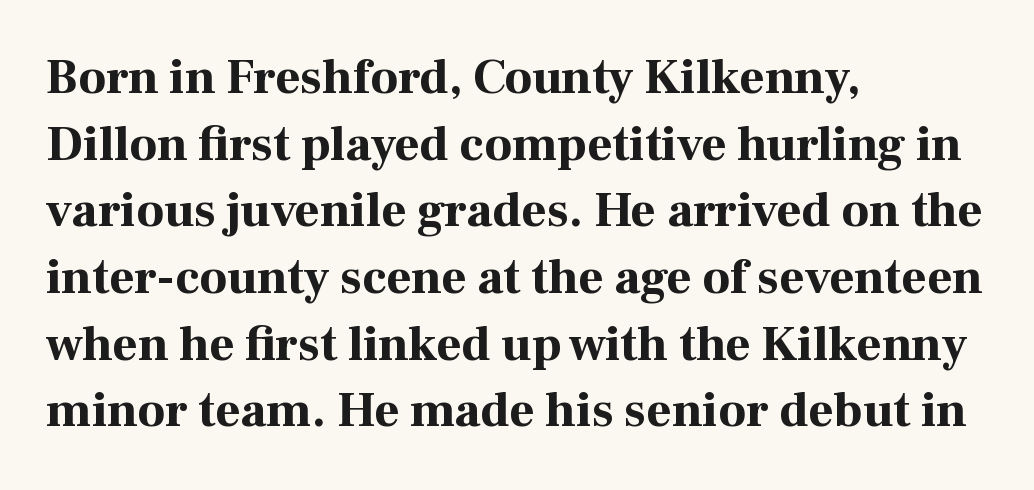
The image shows 49 px bold serif type, upright; set left-aligned, normal line spacing (1.36x), normal letter spacing, not underlined; high stroke contrast and a medium x-height.
